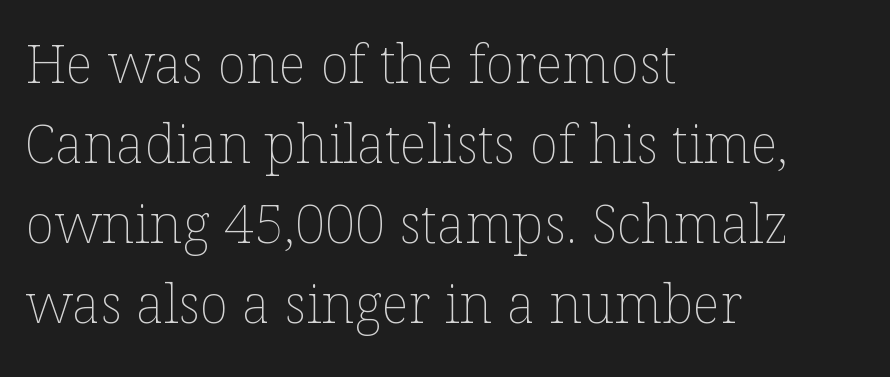
The image shows 54 px thin type, upright; set left-aligned, normal line spacing (1.48x), normal letter spacing, not underlined; low stroke contrast and a medium x-height.
